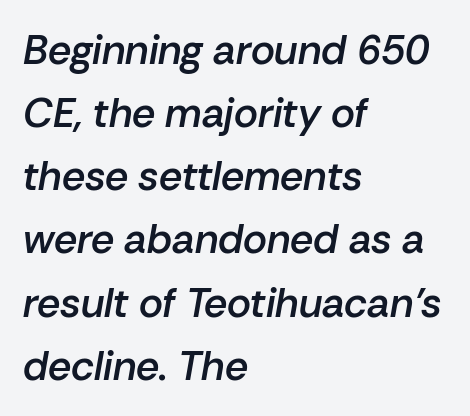
Q: Is the text bold? A: Semi-bold.
Q: Is the text italic (slanted)? A: Yes, it leans right by about 10 degrees.
Q: Is the text underlined? A: No.
Q: How is the paragraph aligned? A: Left-aligned.
Q: Is the spacing between letters normal or unusually wide? A: Normal.
Q: Is the spacing between lines tight, normal or loose? A: Normal.
Q: Width (condensed, normal, or wide)? A: Normal.
Q: Stroke contrast? A: Low.
Q: x-height? A: Medium.
Q: Monospaced? A: No.
